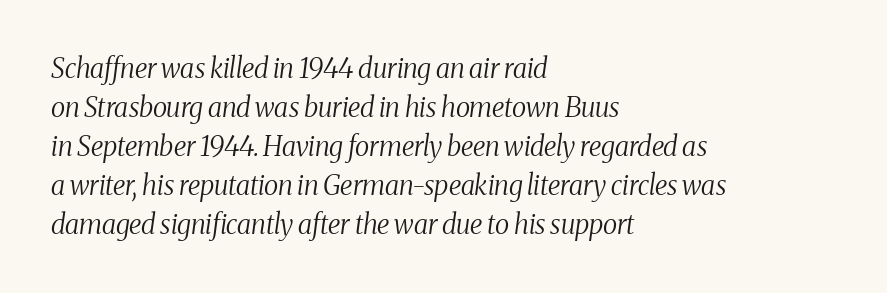
Q: Is the text bold? A: No.
Q: Is the text italic (slanted)? A: Yes, it leans right by about 8 degrees.
Q: Is the text underlined? A: No.
Q: How is the paragraph aligned? A: Left-aligned.
Q: Is the spacing between letters normal or unusually wide? A: Normal.
Q: Is the spacing between lines tight, normal or loose? A: Normal.
